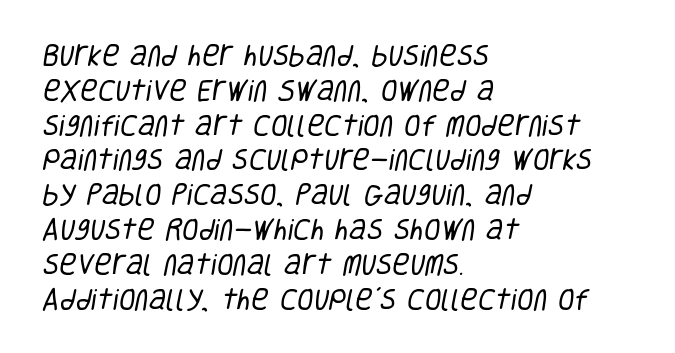
The image shows 24 px text type; set left-aligned, normal line spacing (1.45x), normal letter spacing, not underlined.
